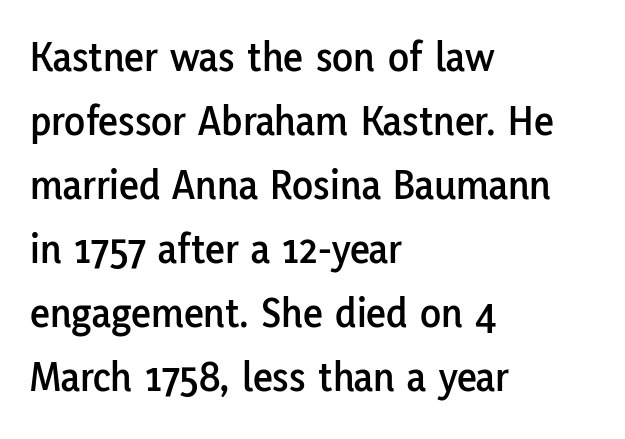
Q: Is the text italic (slanted)? A: No, it is upright.
Q: Is the typeface a serif or a sans-serif typeface? A: Sans-serif.
Q: Is the text underlined? A: No.
Q: How is the paragraph aligned? A: Left-aligned.
Q: Is the spacing between letters normal or unusually wide? A: Normal.
Q: Is the spacing between lines tight, normal or loose? A: Normal.
Q: Width (condensed, normal, or wide)? A: Normal.
Q: Stroke contrast? A: Low.
Q: x-height? A: Medium.
Q: Monospaced? A: No.
